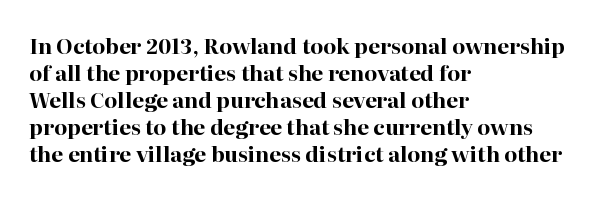
{"italic": "no", "bold": "yes", "underline": "no", "align": "left", "line_spacing": "normal", "line_spacing_ratio": 1.29, "letter_spacing": "normal", "letter_spacing_em": 0.0, "glyph_px": 21}
